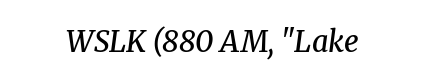
The image shows 29 px semibold serif type, italic (leaning right); set normal letter spacing, not underlined; medium stroke contrast and a medium x-height.
